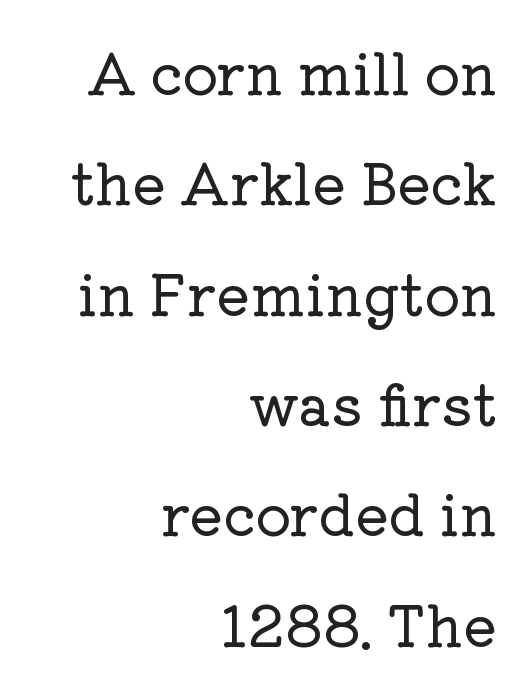
The image shows 56 px serif type, upright; set right-aligned, loose line spacing (1.97x), normal letter spacing, not underlined; low stroke contrast and a medium x-height.
